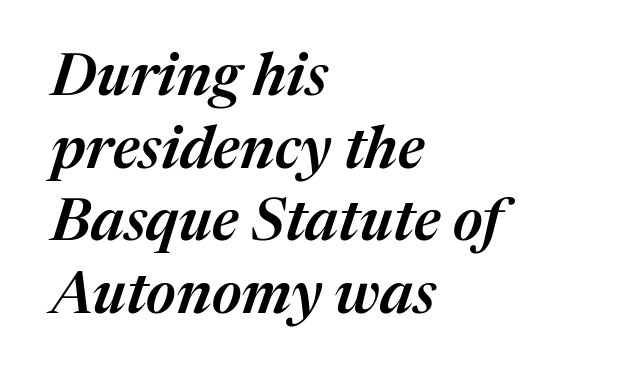
Q: Is the text bold? A: Semi-bold.
Q: Is the text italic (slanted)? A: Yes, it leans right by about 17 degrees.
Q: Is the text underlined? A: No.
Q: How is the paragraph aligned? A: Left-aligned.
Q: Is the spacing between letters normal or unusually wide? A: Normal.
Q: Width (condensed, normal, or wide)? A: Normal.
Q: Stroke contrast? A: Medium.
Q: x-height? A: Medium.
Q: Monospaced? A: No.
